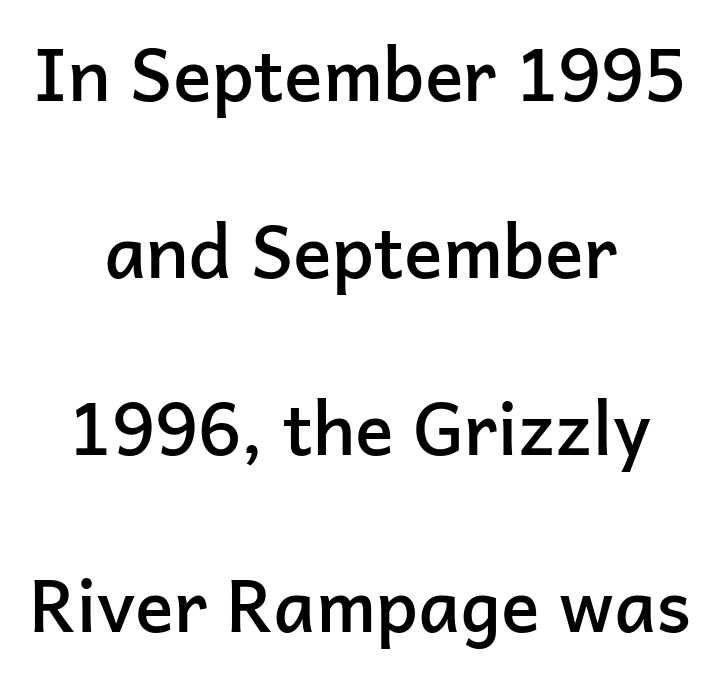
Observe the ordinary spacing: letters are neighbours, not strangers. Quick note: interline space is abundant. The text block is weighted toward neither margin, spreading evenly from the middle. These words are printed semibold, heavier than regular yet not bold. The font family rendered here belongs to the sans-serif group. Do the characters align in a grid? No, the font is proportional.
